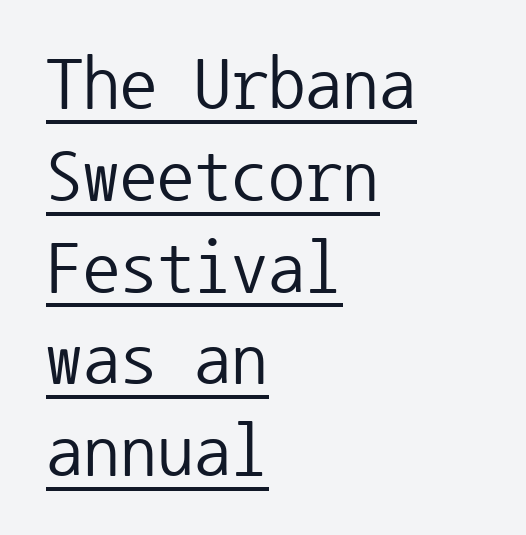
Q: Is the text bold? A: No.
Q: Is the text italic (slanted)? A: No, it is upright.
Q: Is the typeface a serif or a sans-serif typeface? A: Sans-serif.
Q: Is the text underlined? A: Yes.
Q: How is the paragraph aligned? A: Left-aligned.
Q: Is the spacing between letters normal or unusually wide? A: Normal.
Q: Width (condensed, normal, or wide)? A: Normal.
Q: Stroke contrast? A: Low.
Q: x-height? A: Medium.
Q: Monospaced? A: Yes.
